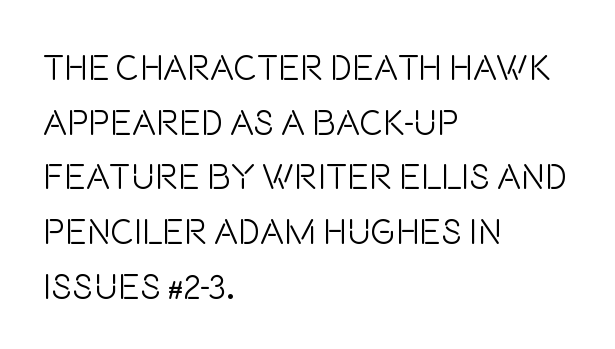
{"serif": "no", "italic": "no", "bold": "no", "weight": "light", "width": "condensed", "stroke_contrast": "low", "x_height": "large", "monospaced": "no", "underline": "no", "align": "left", "line_spacing": "normal", "line_spacing_ratio": 1.52, "letter_spacing": "normal", "letter_spacing_em": 0.0, "glyph_px": 36}
